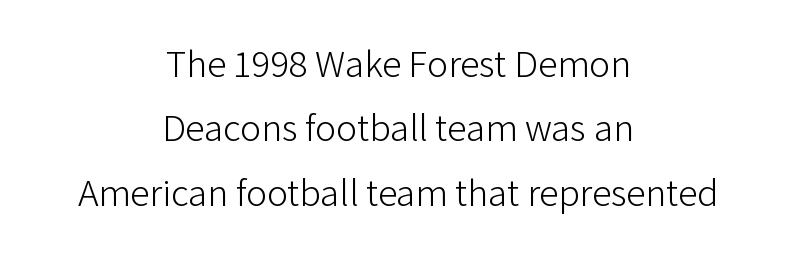
A student would call this center alignment; a typographer would say set centered. Each letter keeps its own natural width here, so spacing adapts to shape. If you measured baseline to baseline, you'd find a middling distance. The lettering stays uniformly vertical, giving the passage a roman look. Characters follow at the spacing the type designer built in. The foot of each line stays bare and open.
